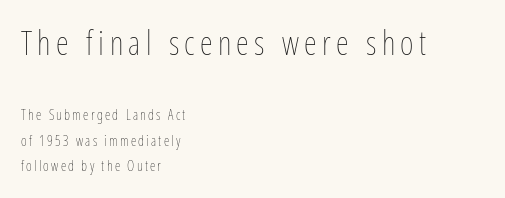
Visually, the top section dominates because its glyphs are scaled up. Here the designer chose a conventional face with non-uniform glyph widths. The letters stand straight up with perfectly vertical stems. Leftover space on each line is placed entirely after the last word.
